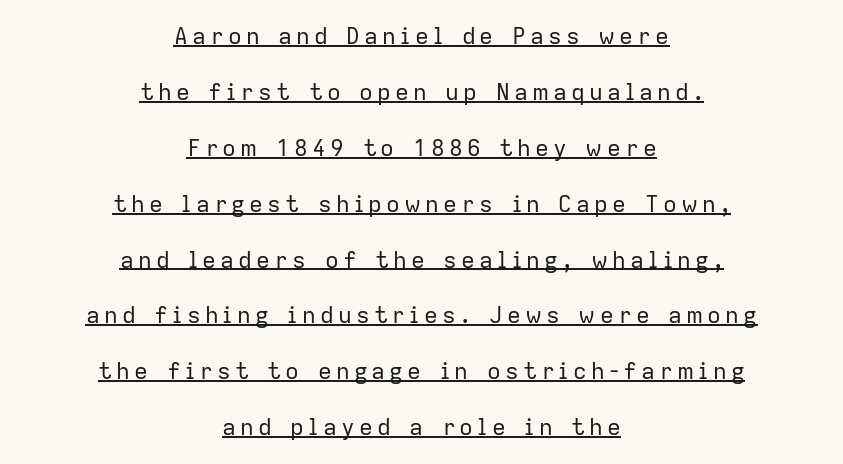
The image shows 23 px text type, upright; set centered, loose line spacing (2.43x), underlined.
